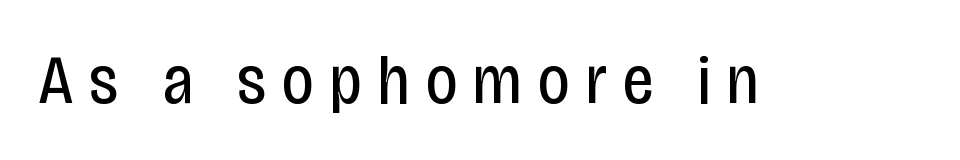
{"serif": "no", "italic": "no", "bold": "no", "weight": "regular", "width": "condensed", "stroke_contrast": "low", "x_height": "large", "monospaced": "no", "underline": "no", "letter_spacing": "wide", "letter_spacing_em": 0.23, "glyph_px": 69}
